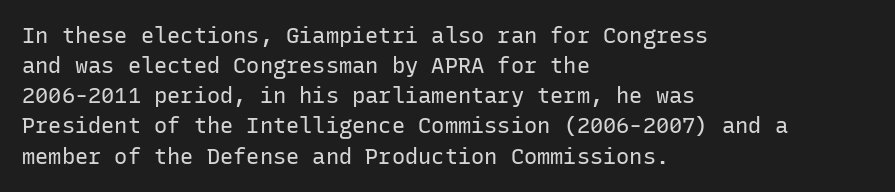
Q: Is the text bold? A: No.
Q: Is the text italic (slanted)? A: No, it is upright.
Q: Is the text underlined? A: No.
Q: How is the paragraph aligned? A: Left-aligned.
Q: Is the spacing between letters normal or unusually wide? A: Normal.
Q: Is the spacing between lines tight, normal or loose? A: Normal.
